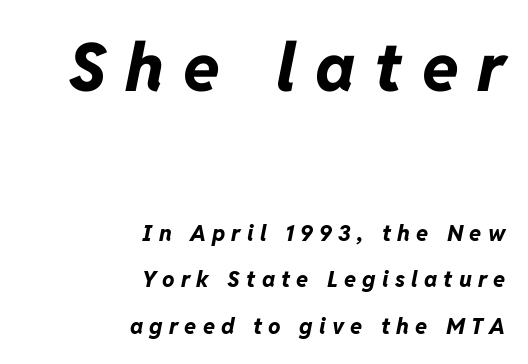
Vertical spacing — loose. Strokes here are thick enough to call this a true bold. Compared with a flush-left layout, this one pins lines to the opposite, right side. Looking at the ascenders, they clearly lean. What stands out about the letter spacing? Its width — letters are far apart. A bare baseline throughout the passage.
